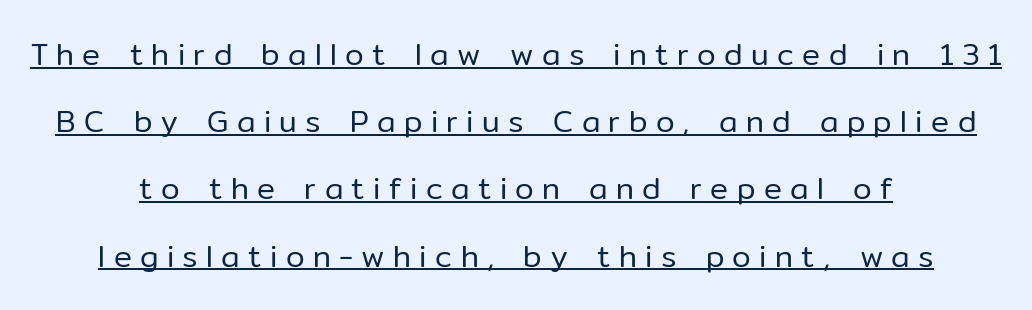
{"serif": "no", "italic": "no", "bold": "no", "weight": "regular", "width": "normal", "stroke_contrast": "low", "x_height": "medium", "monospaced": "no", "underline": "yes", "align": "center", "line_spacing": "loose", "line_spacing_ratio": 2.24, "letter_spacing": "wide", "letter_spacing_em": 0.28, "glyph_px": 30}
